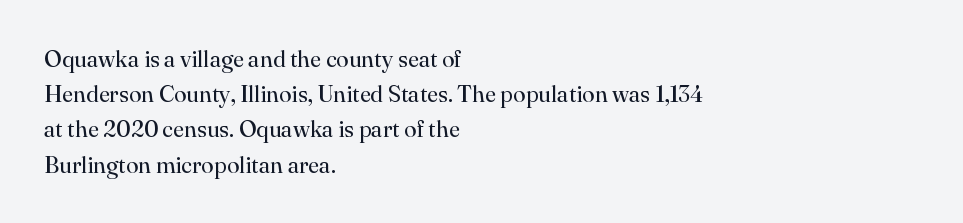
The image shows 23 px text type, upright; set left-aligned, normal line spacing (1.53x), normal letter spacing, not underlined.
